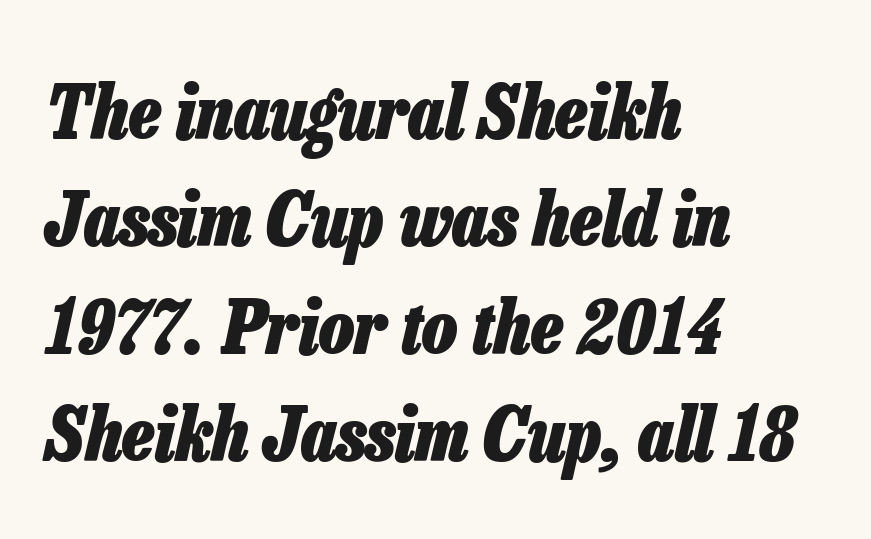
{"italic": "yes", "lean": "right", "slant_degrees": 13, "bold": "yes", "weight": "heavy", "width": "condensed", "stroke_contrast": "low", "x_height": "medium", "monospaced": "no", "underline": "no", "align": "left", "line_spacing": "normal", "line_spacing_ratio": 1.45, "letter_spacing": "normal", "letter_spacing_em": 0.0, "glyph_px": 74}
